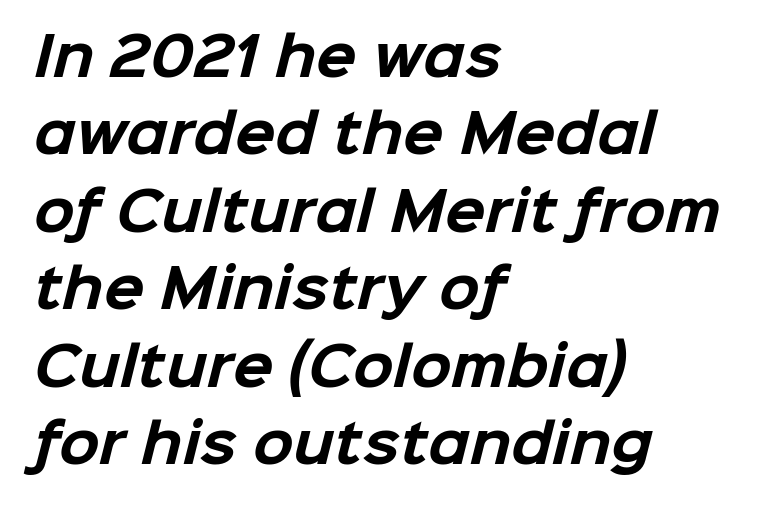
Q: Is the text bold? A: Yes.
Q: Is the typeface a serif or a sans-serif typeface? A: Sans-serif.
Q: Is the text underlined? A: No.
Q: How is the paragraph aligned? A: Left-aligned.
Q: Is the spacing between letters normal or unusually wide? A: Normal.
Q: Is the spacing between lines tight, normal or loose? A: Normal.
Q: Width (condensed, normal, or wide)? A: Normal.
Q: Stroke contrast? A: Low.
Q: x-height? A: Medium.
Q: Monospaced? A: No.
